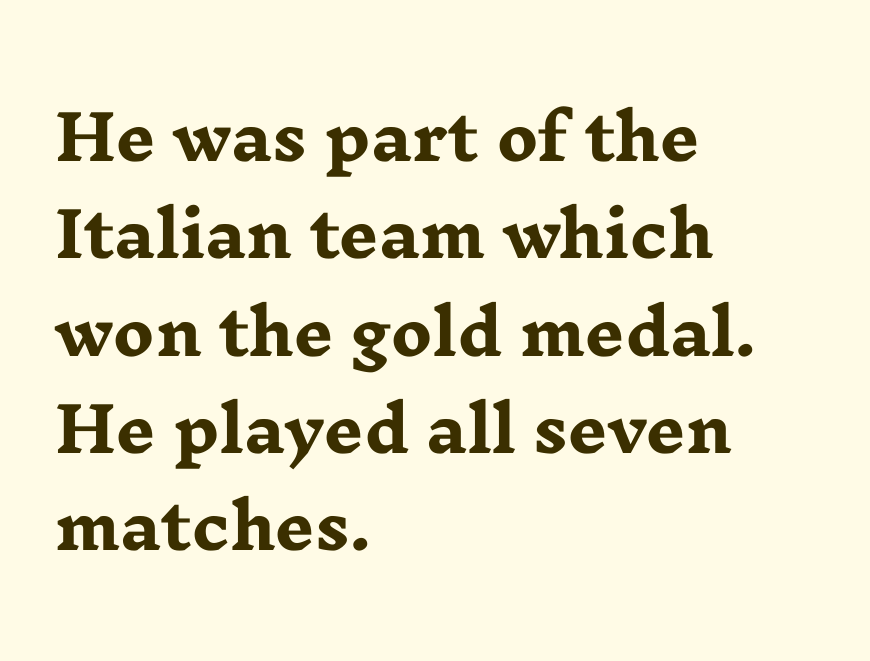
The image shows 62 px heavy, wide serif type, upright; set left-aligned, normal line spacing (1.57x), normal letter spacing, not underlined; low stroke contrast and a medium x-height.
